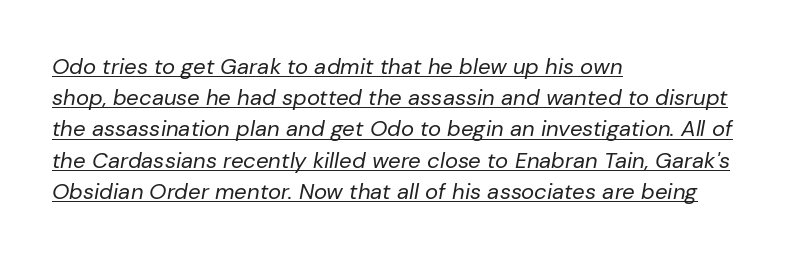
Between one letter and the next there's only the usual sliver of space. Leftover space on each line is placed entirely after the last word. The specimen includes a rule beneath the text block's lines. If you drew a line through each stem, it would be angled. The face looks like a standard text weight, possibly lighter. Honestly, the row spacing looks completely unremarkable.
